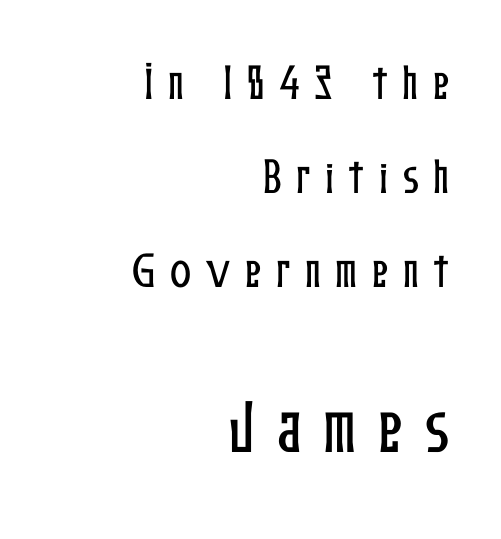
Q: Is the text italic (slanted)? A: No, it is upright.
Q: Is the text underlined? A: No.
Q: How is the paragraph aligned? A: Right-aligned.
Q: Is the spacing between letters normal or unusually wide? A: Unusually wide.
Q: Is the spacing between lines tight, normal or loose? A: Loose.
Q: Which block of text is set in a larger size, the first (top) or the second (bottom)? A: The second (bottom) one.
Q: Width (condensed, normal, or wide)? A: Condensed.
Q: Stroke contrast? A: Low.
Q: x-height? A: Medium.
Q: Monospaced? A: No.
